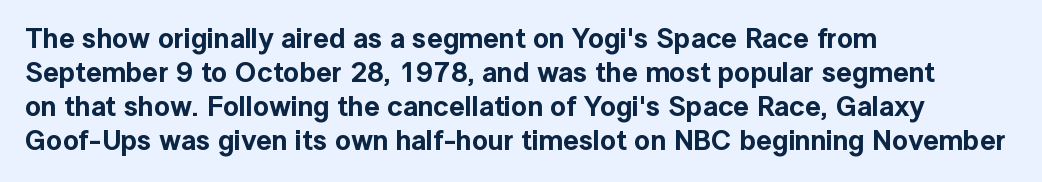
{"serif": "no", "italic": "no", "width": "normal", "x_height": "medium", "monospaced": "no", "underline": "no", "align": "left", "line_spacing_ratio": 1.22, "letter_spacing": "normal", "letter_spacing_em": 0.0, "glyph_px": 28}
